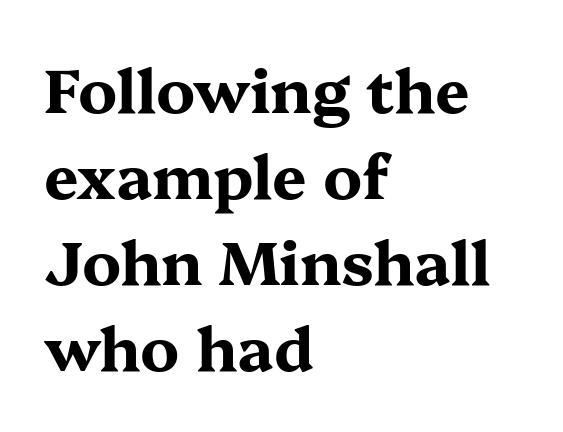
Q: Is the text bold? A: Yes.
Q: Is the text italic (slanted)? A: No, it is upright.
Q: Is the typeface a serif or a sans-serif typeface? A: Serif.
Q: Is the text underlined? A: No.
Q: How is the paragraph aligned? A: Left-aligned.
Q: Is the spacing between letters normal or unusually wide? A: Normal.
Q: Is the spacing between lines tight, normal or loose? A: Normal.
Q: Width (condensed, normal, or wide)? A: Wide.
Q: Stroke contrast? A: Medium.
Q: x-height? A: Medium.
Q: Monospaced? A: No.
